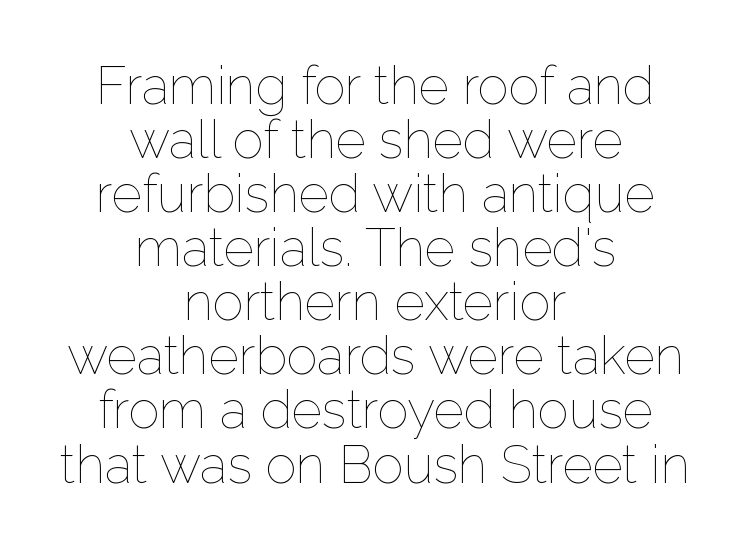
Leading: reduced. Which margin do the lines hug? Neither — every line sits in the middle. This sample has the flowing, uneven cadence of proportional lettering. Nobody touched the tracking dial on this one. The weight would be labelled regular, book, light, or lighter still.
